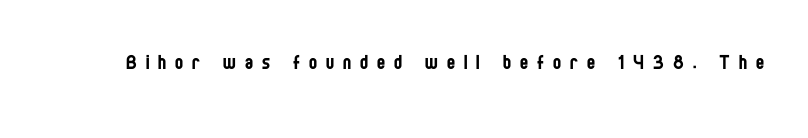
Q: Is the text bold? A: No.
Q: Is the text italic (slanted)? A: No, it is upright.
Q: Is the text underlined? A: No.
Q: Is the spacing between letters normal or unusually wide? A: Unusually wide.
